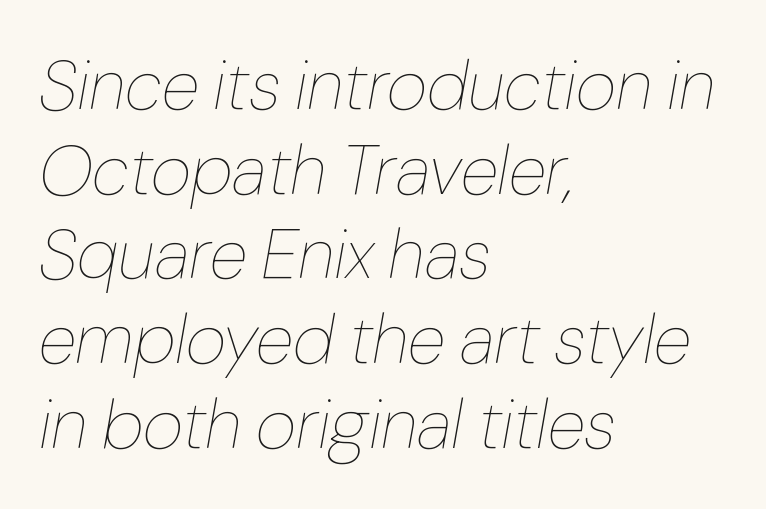
Q: Is the text bold? A: No.
Q: Is the text italic (slanted)? A: Yes, it leans right by about 10 degrees.
Q: Is the text underlined? A: No.
Q: How is the paragraph aligned? A: Left-aligned.
Q: Is the spacing between letters normal or unusually wide? A: Normal.
Q: Width (condensed, normal, or wide)? A: Normal.
Q: Stroke contrast? A: Low.
Q: x-height? A: Medium.
Q: Monospaced? A: No.
